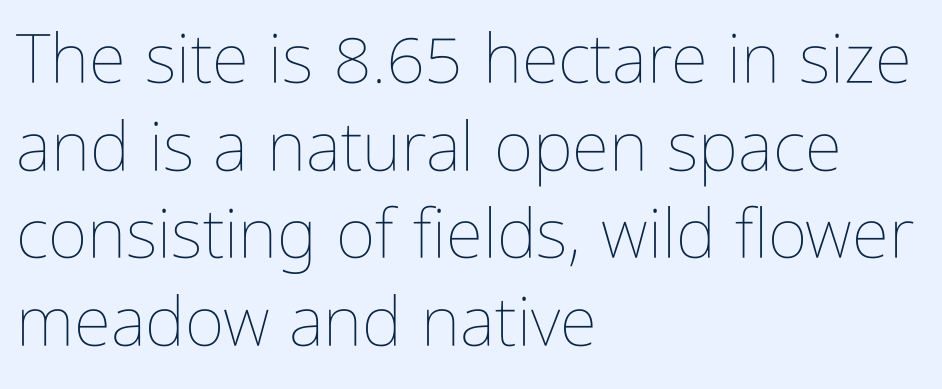
The image shows 68 px thin, condensed type, upright; set left-aligned, normal line spacing (1.29x), normal letter spacing, not underlined; low stroke contrast and a medium x-height.
